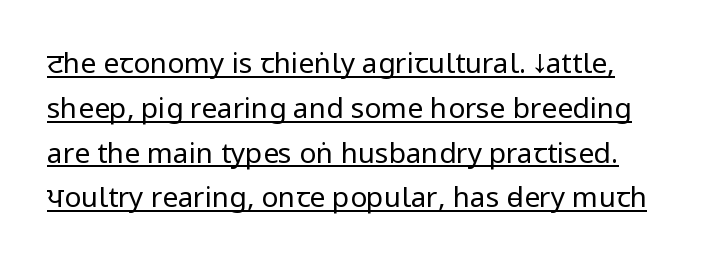
{"serif": "no", "italic": "no", "bold": "no", "weight": "regular", "width": "condensed", "stroke_contrast": "low", "x_height": "large", "monospaced": "no", "underline": "yes", "align": "left", "line_spacing": "normal", "line_spacing_ratio": 1.6, "letter_spacing": "normal", "letter_spacing_em": 0.0, "glyph_px": 28}
